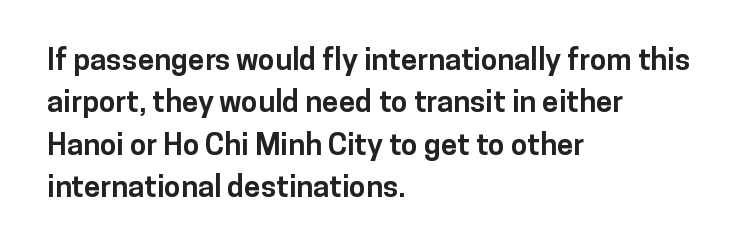
Q: Is the text bold? A: Yes.
Q: Is the text italic (slanted)? A: No, it is upright.
Q: Is the typeface a serif or a sans-serif typeface? A: Sans-serif.
Q: Is the text underlined? A: No.
Q: How is the paragraph aligned? A: Left-aligned.
Q: Is the spacing between letters normal or unusually wide? A: Normal.
Q: Is the spacing between lines tight, normal or loose? A: Normal.
Q: Width (condensed, normal, or wide)? A: Normal.
Q: Stroke contrast? A: Low.
Q: x-height? A: Medium.
Q: Monospaced? A: No.
